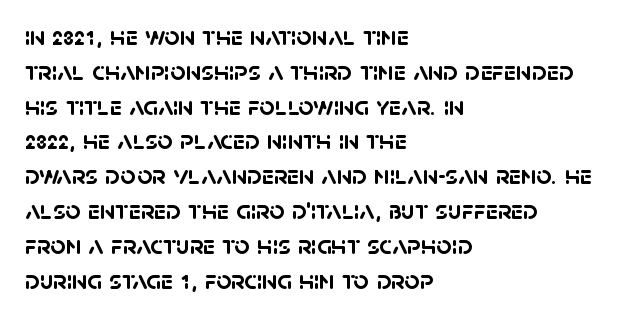
The image shows 27 px bold type; set left-aligned, normal line spacing (1.29x), normal letter spacing, not underlined.
